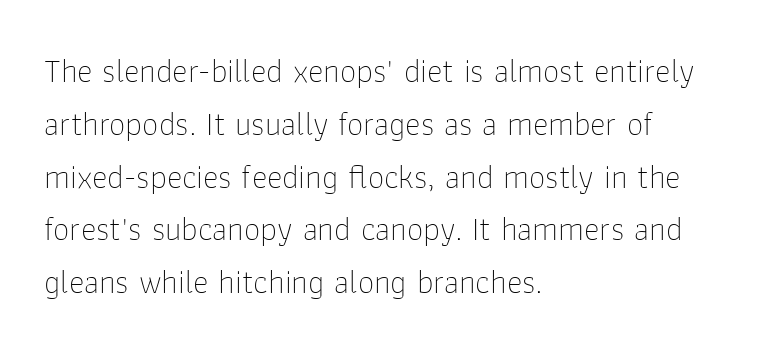
Do the characters align in a grid? No, the font is proportional. The type family on display is of the sans-serif kind. The rendering keeps characters at their native spacing. Alignment: flush left. Descenders are the only things crossing below the line. The font's upright variant was chosen for this text.
